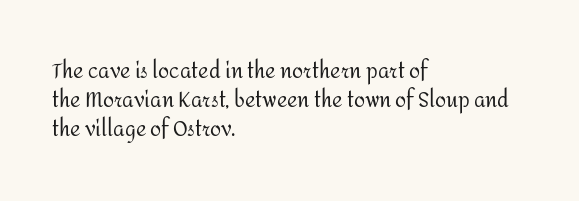
The image shows 20 px text type, upright; set left-aligned, normal line spacing (1.44x), normal letter spacing, not underlined.
